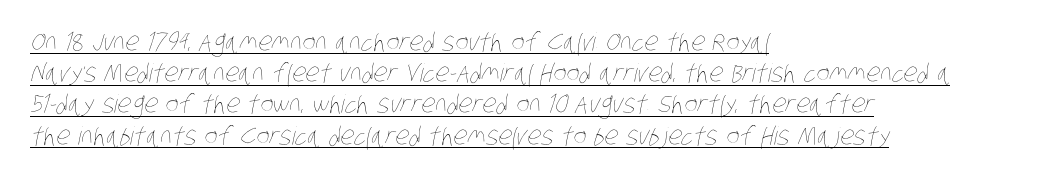
{"bold": "no", "underline": "yes", "align": "left", "line_spacing": "normal", "line_spacing_ratio": 1.25, "letter_spacing": "normal", "letter_spacing_em": 0.0, "glyph_px": 25}
